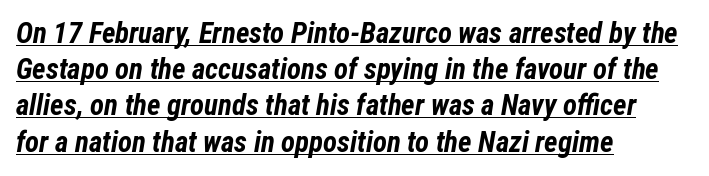
Decoration check: the copy is underlined. This sample has the flowing, uneven cadence of proportional lettering. The paragraph has a hard left edge and a soft right edge. Compared with an ordinary text face, these strokes are far heavier — a full bold.
